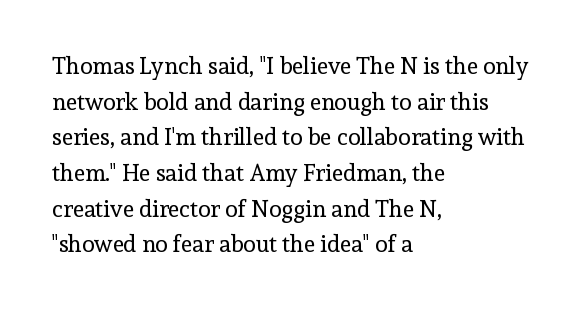
The image shows 23 px text type, upright; set left-aligned, normal line spacing (1.55x), normal letter spacing, not underlined.
